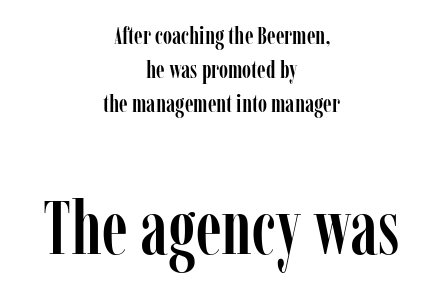
The image shows 75 px condensed serif type, upright; set centered, normal line spacing (1.36x), normal letter spacing, not underlined; the second (bottom) block is 3.0x larger; low stroke contrast and a medium x-height.
